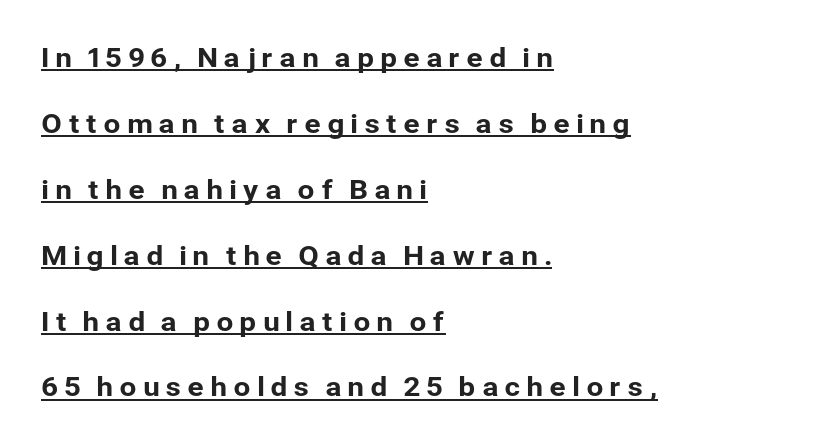
A baseline rule has been typeset under these characters. Unlike italic type, these characters show no tilt at all. Words appear elongated and porous because spacing is wide. Vertically, the passage feels expansive, rows floating well apart.
